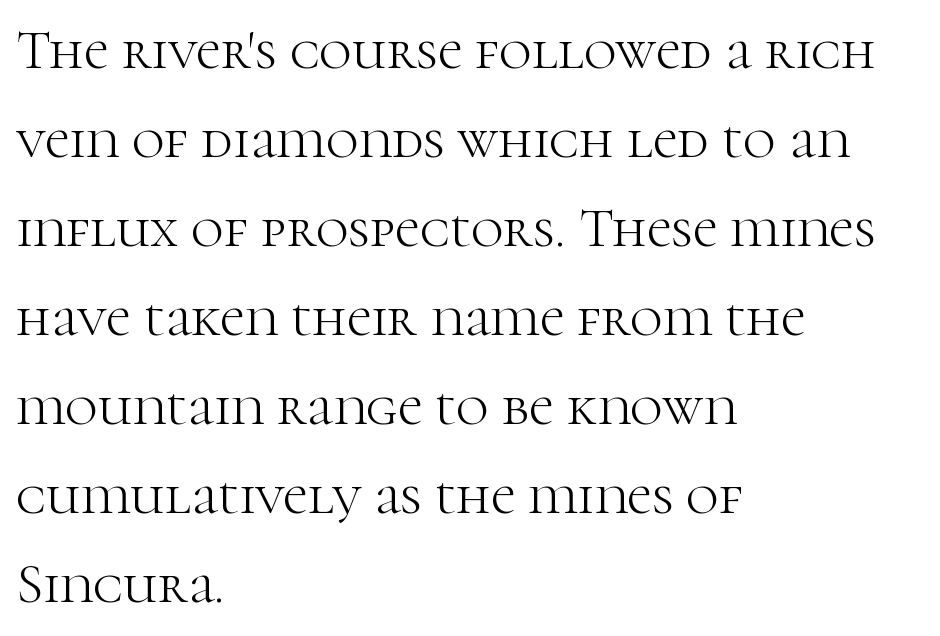
{"serif": "yes", "italic": "no", "bold": "no", "weight": "light", "width": "normal", "stroke_contrast": "high", "x_height": "medium", "monospaced": "no", "underline": "no", "align": "left", "line_spacing": "normal", "line_spacing_ratio": 1.59, "letter_spacing": "normal", "letter_spacing_em": 0.0, "glyph_px": 56}
